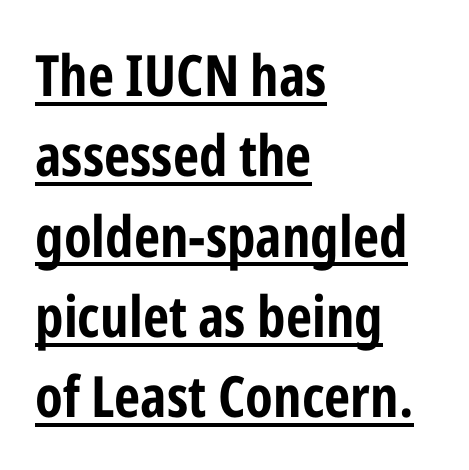
If you drew a ruler down the left edge, every line would touch it. This rendering employs a face without finishing strokes, i.e., a sans-serif. Observe the ordinary spacing: letters are neighbours, not strangers. If you drew a line through each stem, it would be perfectly vertical. Weight check: bold — yes, fully. A typesetter would call this proportional, since set widths differ per character.
